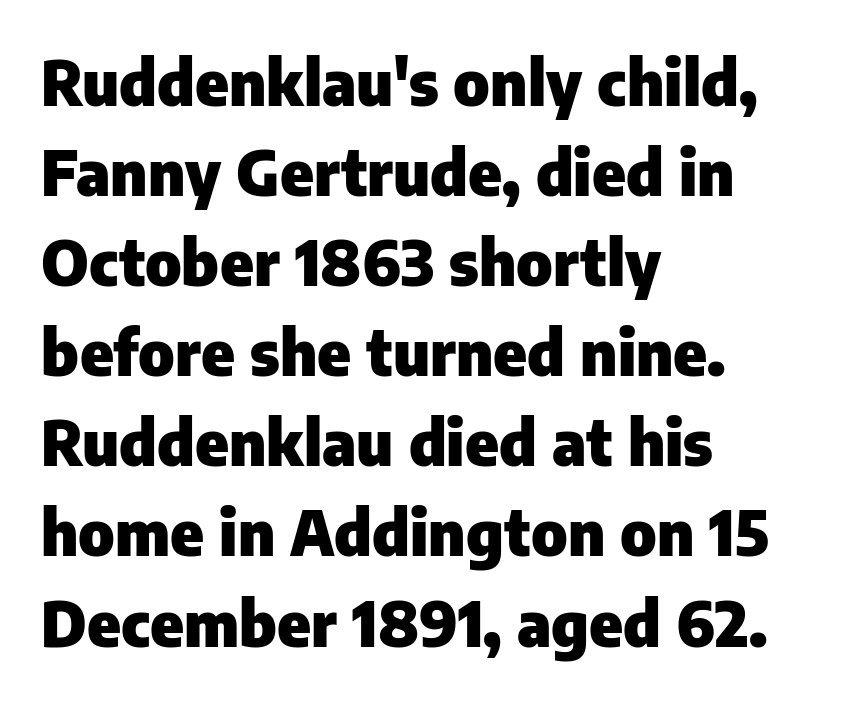
Q: Is the text bold? A: Yes.
Q: Is the text italic (slanted)? A: No, it is upright.
Q: Is the typeface a serif or a sans-serif typeface? A: Sans-serif.
Q: Is the text underlined? A: No.
Q: How is the paragraph aligned? A: Left-aligned.
Q: Is the spacing between letters normal or unusually wide? A: Normal.
Q: Is the spacing between lines tight, normal or loose? A: Normal.
Q: Width (condensed, normal, or wide)? A: Normal.
Q: Stroke contrast? A: Low.
Q: x-height? A: Medium.
Q: Monospaced? A: No.
